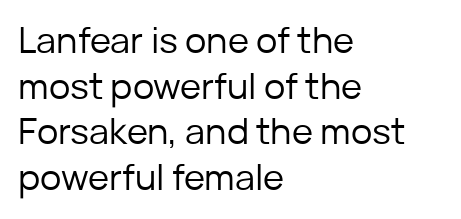
This is roman type, the default non-slanted kind. The tracking reads as untouched default to a designer's eye. Varying glyph widths throughout — classic text-font behaviour. Type without underlining. The lines in this sample share a left origin and differ only in where they stop.
